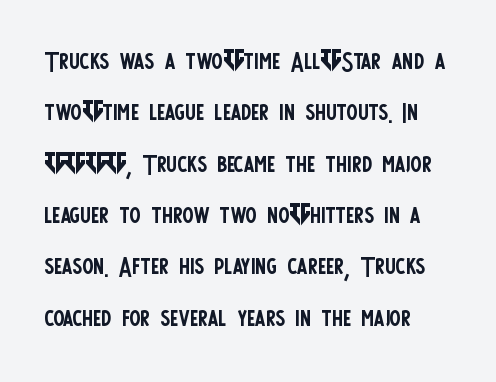
Q: Is the text bold? A: No.
Q: Is the text italic (slanted)? A: No, it is upright.
Q: Is the typeface a serif or a sans-serif typeface? A: Sans-serif.
Q: Is the text underlined? A: No.
Q: Is the spacing between letters normal or unusually wide? A: Normal.
Q: Is the spacing between lines tight, normal or loose? A: Normal.
Q: Width (condensed, normal, or wide)? A: Condensed.
Q: Stroke contrast? A: Low.
Q: x-height? A: Large.
Q: Monospaced? A: No.
